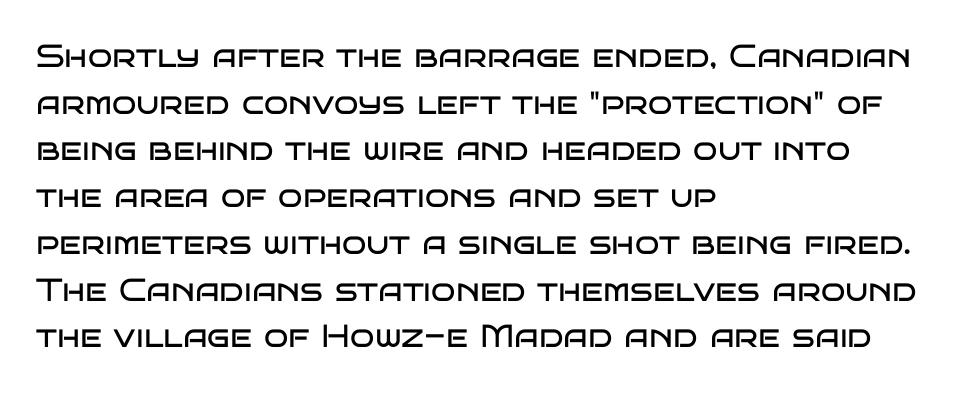
The image shows 32 px regular-weight, wide sans-serif type, upright; set left-aligned, normal line spacing (1.46x), normal letter spacing, not underlined; low stroke contrast and a large x-height.
